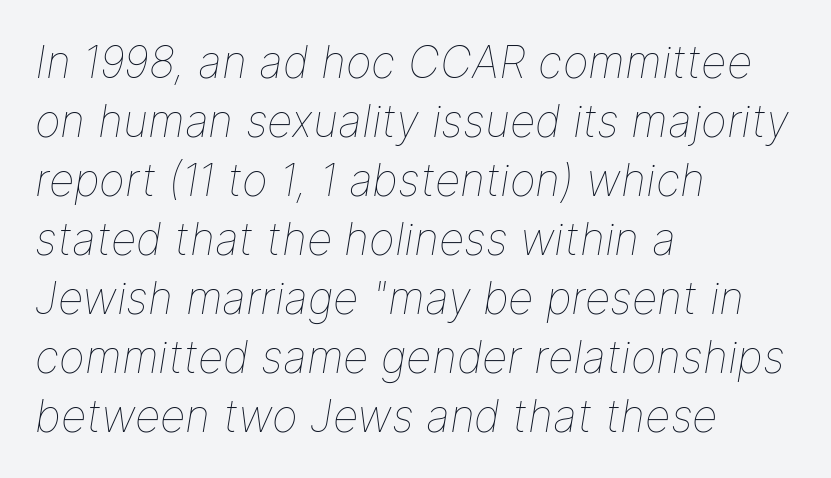
Q: Is the text bold? A: No.
Q: Is the text italic (slanted)? A: Yes, it leans right by about 9 degrees.
Q: Is the text underlined? A: No.
Q: How is the paragraph aligned? A: Left-aligned.
Q: Is the spacing between letters normal or unusually wide? A: Normal.
Q: Is the spacing between lines tight, normal or loose? A: Normal.
Q: Width (condensed, normal, or wide)? A: Normal.
Q: Stroke contrast? A: Low.
Q: x-height? A: Medium.
Q: Monospaced? A: No.
